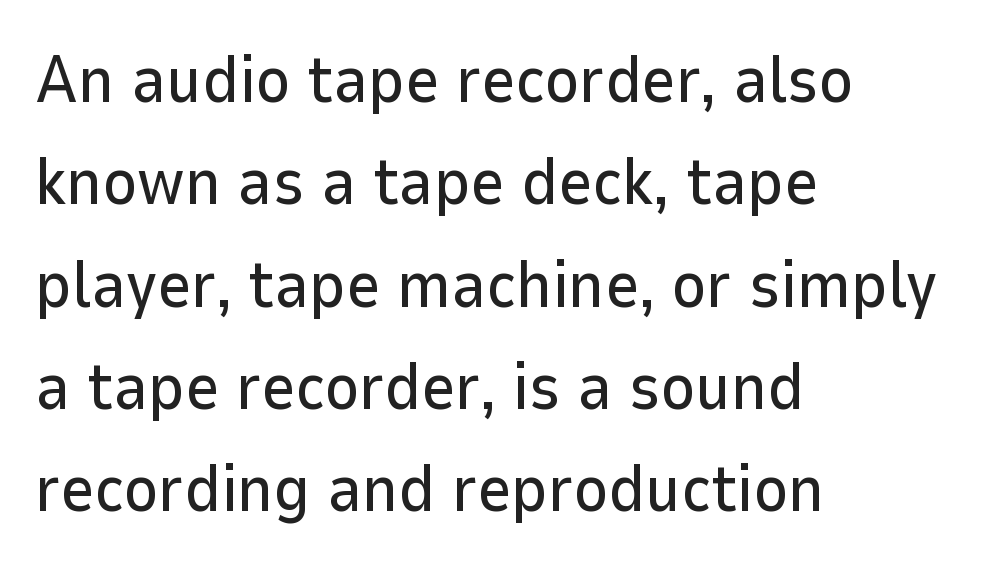
Q: Is the text italic (slanted)? A: No, it is upright.
Q: Is the typeface a serif or a sans-serif typeface? A: Sans-serif.
Q: Is the text underlined? A: No.
Q: How is the paragraph aligned? A: Left-aligned.
Q: Is the spacing between letters normal or unusually wide? A: Normal.
Q: Is the spacing between lines tight, normal or loose? A: Normal.
Q: Width (condensed, normal, or wide)? A: Normal.
Q: Stroke contrast? A: Low.
Q: x-height? A: Medium.
Q: Monospaced? A: No.
